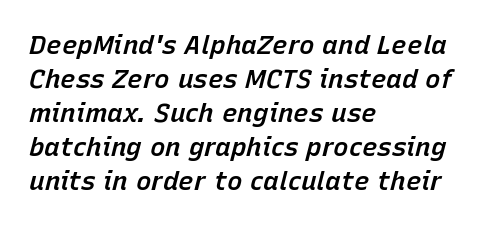
Slightly chunky letters — semibold, I'd say, not full bold. These lines are set flush left with a ragged right edge. Slanted lettering throughout. There is no visible air inserted between adjacent glyphs.
